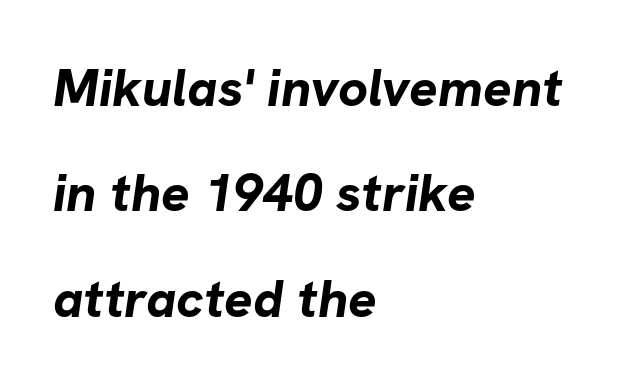
{"serif": "no", "bold": "yes", "weight": "bold", "width": "normal", "stroke_contrast": "low", "x_height": "medium", "monospaced": "no", "underline": "no", "align": "left", "line_spacing": "loose", "line_spacing_ratio": 1.99, "letter_spacing": "normal", "letter_spacing_em": 0.0, "glyph_px": 53}
